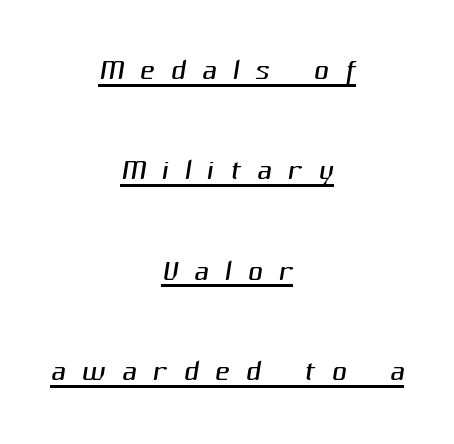
This is underlined copy, the kind a proofreader might mark for attention. Both edges are ragged and mirror each other, which tells us the setting is centered. These lines are rendered in a variable-pitch font. The designer went with a sans here, leaving each stem footless. Honestly, the rows look like they've been pulled way apart. Letter spacing: wide.
